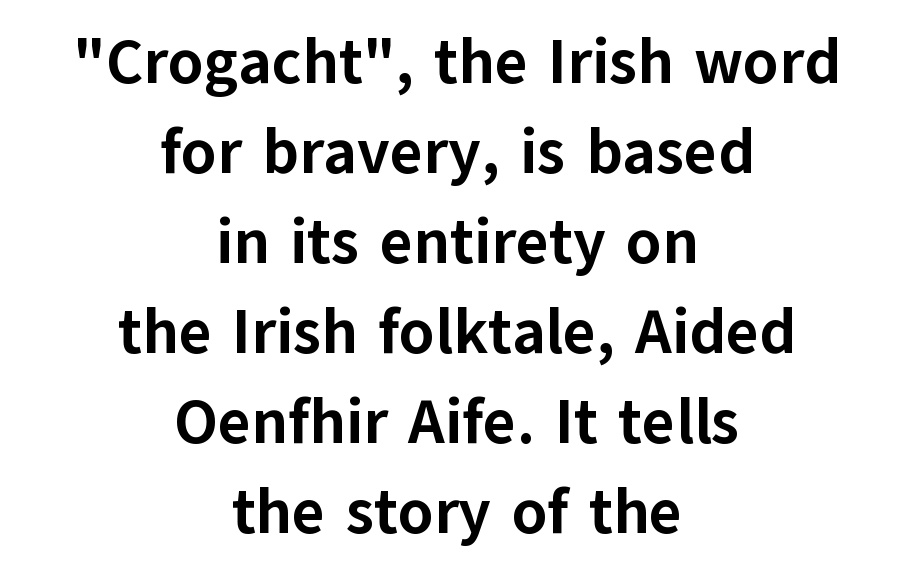
{"serif": "no", "italic": "no", "bold": "yes", "weight": "bold", "width": "normal", "stroke_contrast": "low", "x_height": "medium", "monospaced": "no", "underline": "no", "align": "center", "line_spacing": "normal", "line_spacing_ratio": 1.43, "letter_spacing": "normal", "letter_spacing_em": 0.0, "glyph_px": 63}
